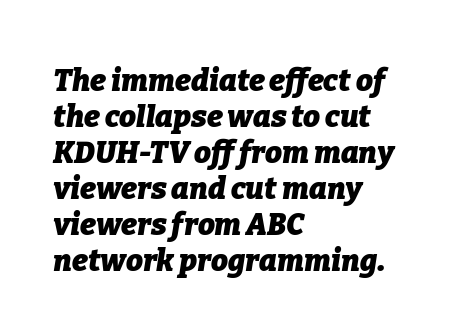
Glance below the letters and you will spot only blank space. The typography opts for an oblique posture over an upright one. Visually the block forms a straight wall on the left and a jagged coastline on the right. Proportional: the letters do not fall into vertical columns. Honestly, the letter spacing is just normal — you wouldn't notice it. The sample has been set heavy, in full bold.
